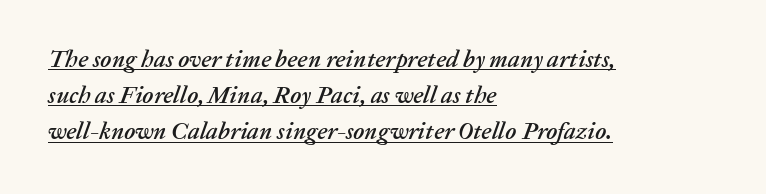
The image shows 24 px text type, italic (leaning right); set left-aligned, normal line spacing (1.51x), normal letter spacing, underlined.
